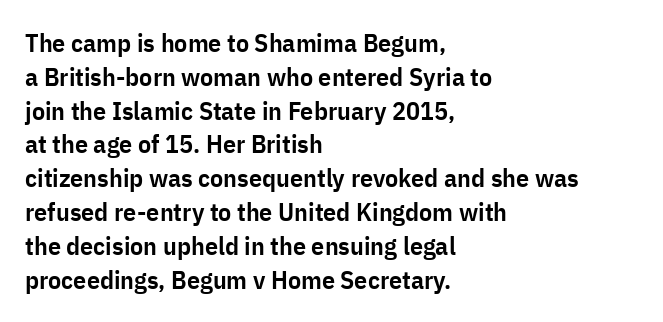
{"italic": "no", "bold": "semi", "underline": "no", "align": "left", "line_spacing": "normal", "line_spacing_ratio": 1.3, "letter_spacing": "normal", "letter_spacing_em": 0.0, "glyph_px": 26}
